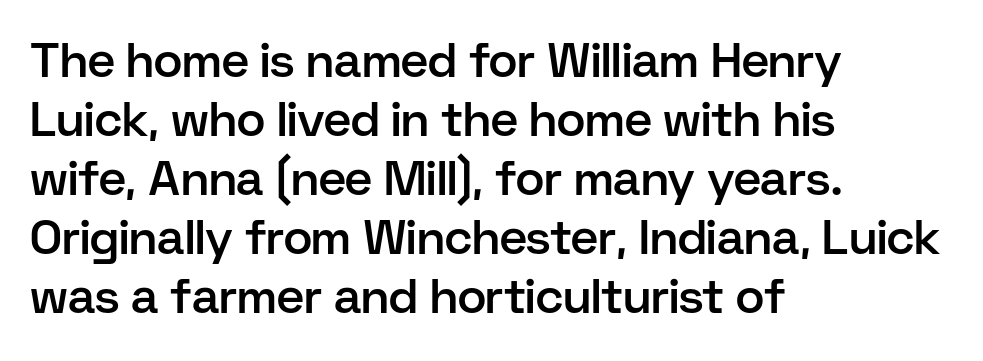
The image shows 48 px semibold sans-serif type, upright; set left-aligned, line spacing 1.23x, normal letter spacing, not underlined; low stroke contrast and a medium x-height.
